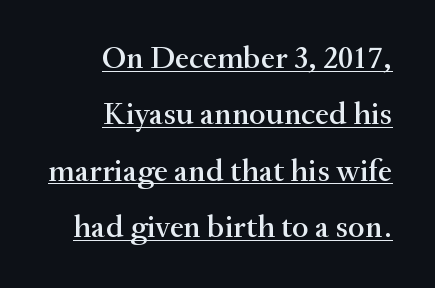
Upright lettering throughout. Spacing verdict: proportional, widths tailored to each character. These characters rest on top of a visible drawn line. Small tapered or slab feet sit at the stroke ends, so this counts as serif. Typeset ragged left — the right edge is the straight one. The rendering keeps characters at their native spacing.
